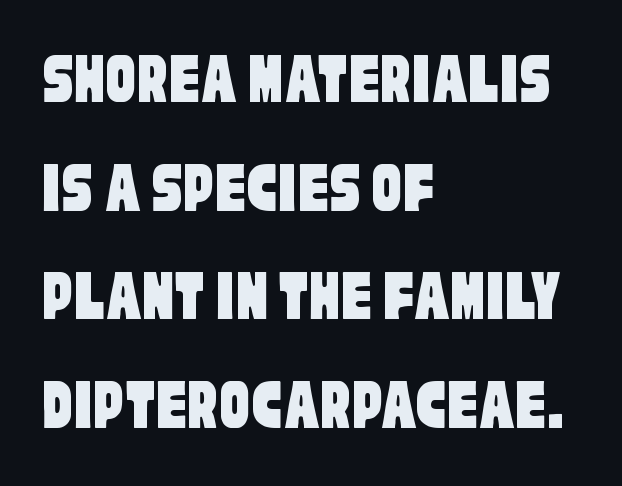
This rendering employs a face without finishing strokes, i.e., a sans-serif. Spacing verdict: proportional, widths tailored to each character. The gap between lines stays unmarked. Observe the ordinary spacing: letters are neighbours, not strangers. A classic flush-left, rag-right setting is used for this passage.
